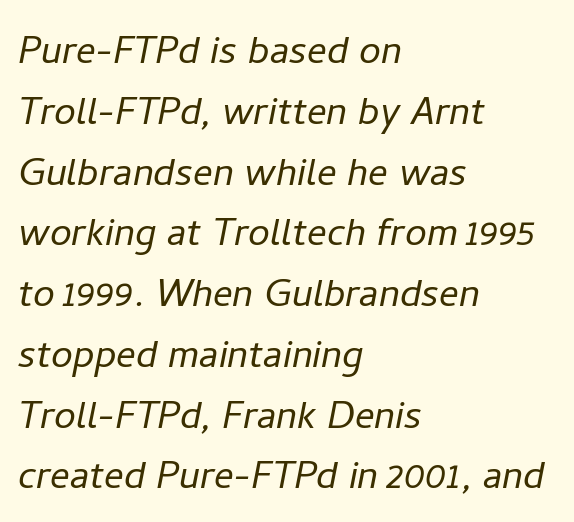
Q: Is the text bold? A: No.
Q: Is the text italic (slanted)? A: Yes, it leans right by about 11 degrees.
Q: Is the text underlined? A: No.
Q: How is the paragraph aligned? A: Left-aligned.
Q: Is the spacing between letters normal or unusually wide? A: Normal.
Q: Width (condensed, normal, or wide)? A: Normal.
Q: Stroke contrast? A: Low.
Q: x-height? A: Medium.
Q: Monospaced? A: No.
